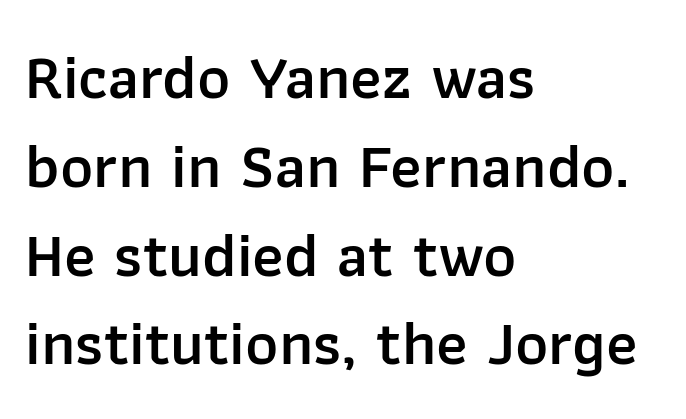
{"serif": "no", "italic": "no", "bold": "semi", "weight": "semibold", "width": "normal", "stroke_contrast": "low", "x_height": "medium", "monospaced": "no", "underline": "no", "align": "left", "line_spacing": "normal", "line_spacing_ratio": 1.41, "letter_spacing": "normal", "letter_spacing_em": 0.0, "glyph_px": 63}
